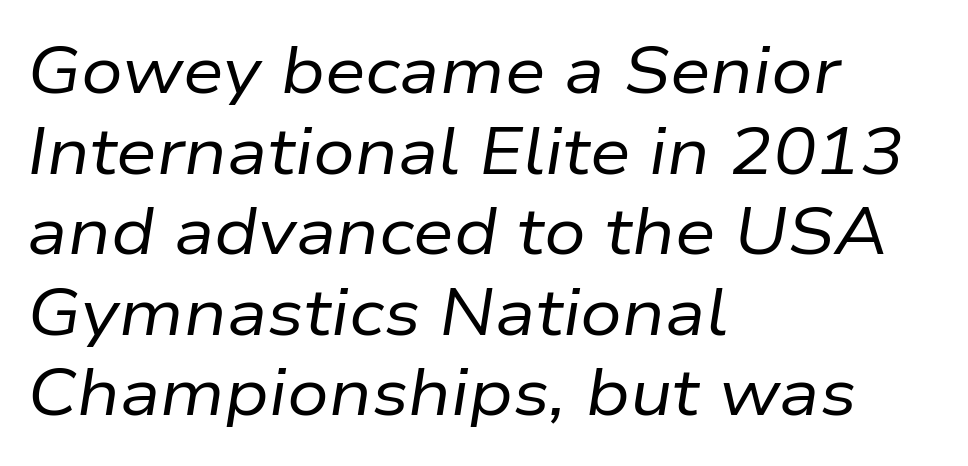
Q: Is the text bold? A: No.
Q: Is the text italic (slanted)? A: Yes, it leans right by about 9 degrees.
Q: Is the text underlined? A: No.
Q: How is the paragraph aligned? A: Left-aligned.
Q: Is the spacing between letters normal or unusually wide? A: Normal.
Q: Width (condensed, normal, or wide)? A: Normal.
Q: Stroke contrast? A: Low.
Q: x-height? A: Medium.
Q: Monospaced? A: No.
